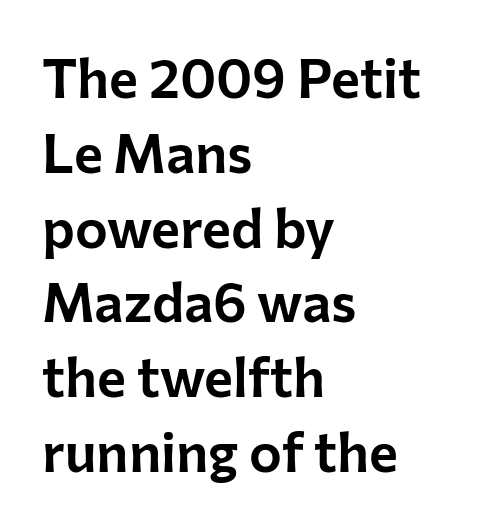
This block has exactly the height ordinary leading produces. Note: no serifs on the glyphs. All the whitespace from short lines collects on the right. Compared with typical body copy, the letter spacing here is the same. Is there any slant? The stems are plumb. Is this a fixed-width face? No — the glyphs have proportional, varying widths.
